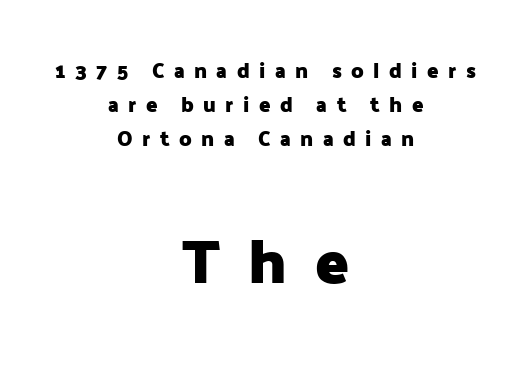
{"serif": "no", "italic": "no", "bold": "yes", "weight": "heavy", "width": "normal", "stroke_contrast": "low", "x_height": "medium", "monospaced": "no", "underline": "no", "align": "center", "line_spacing": "normal", "line_spacing_ratio": 1.61, "letter_spacing": "wide", "letter_spacing_em": 0.45, "larger_block": "second", "size_ratio": 2.95, "glyph_px": 62}
